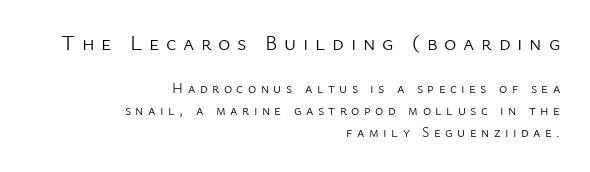
Q: Is the text bold? A: No.
Q: Is the text italic (slanted)? A: No, it is upright.
Q: Is the text underlined? A: No.
Q: How is the paragraph aligned? A: Right-aligned.
Q: Is the spacing between letters normal or unusually wide? A: Unusually wide.
Q: Is the spacing between lines tight, normal or loose? A: Normal.
Q: Which block of text is set in a larger size, the first (top) or the second (bottom)? A: The first (top) one.
